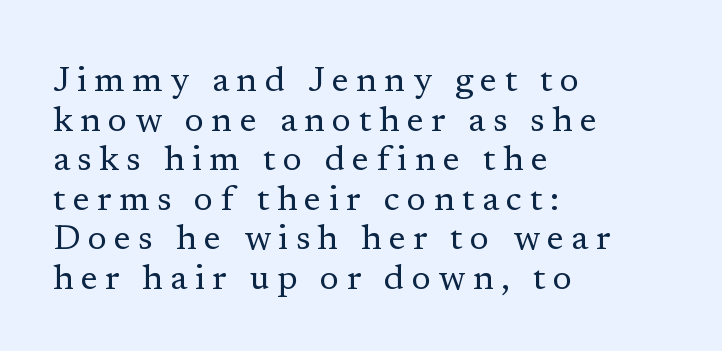
{"serif": "yes", "italic": "no", "bold": "no", "weight": "regular", "width": "normal", "stroke_contrast": "low", "x_height": "medium", "monospaced": "no", "underline": "no", "align": "left", "line_spacing": "tight", "line_spacing_ratio": 1.13, "letter_spacing": "wide", "letter_spacing_em": 0.21, "glyph_px": 35}
